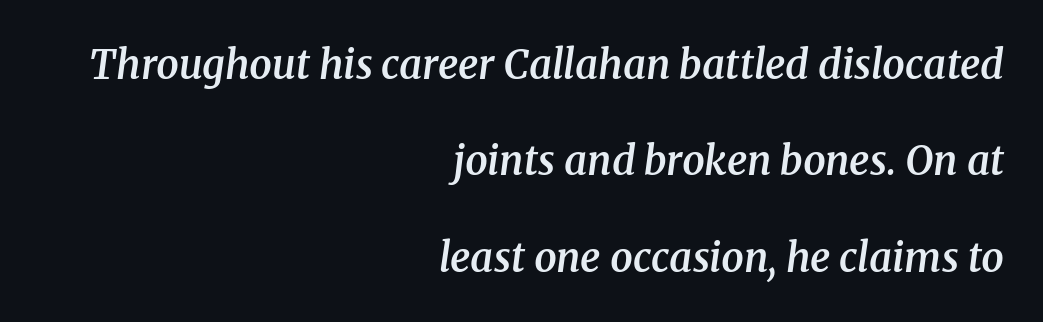
The image shows 40 px semibold serif type, italic (leaning right); set right-aligned, loose line spacing (2.41x), normal letter spacing, not underlined; medium stroke contrast and a medium x-height.
